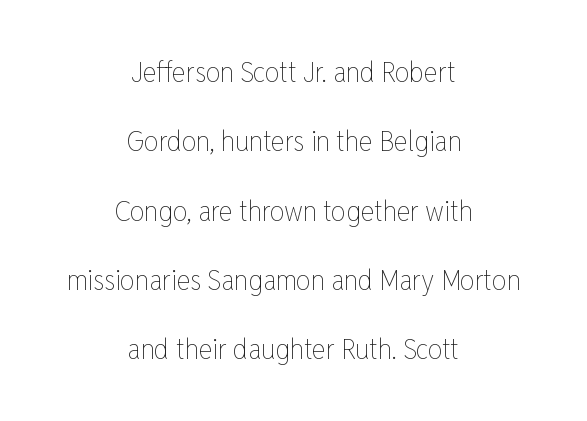
Q: Is the text bold? A: No.
Q: Is the text italic (slanted)? A: No, it is upright.
Q: Is the text underlined? A: No.
Q: How is the paragraph aligned? A: Centered.
Q: Is the spacing between letters normal or unusually wide? A: Normal.
Q: Is the spacing between lines tight, normal or loose? A: Loose.
Q: Width (condensed, normal, or wide)? A: Condensed.
Q: Stroke contrast? A: Low.
Q: x-height? A: Medium.
Q: Monospaced? A: No.
